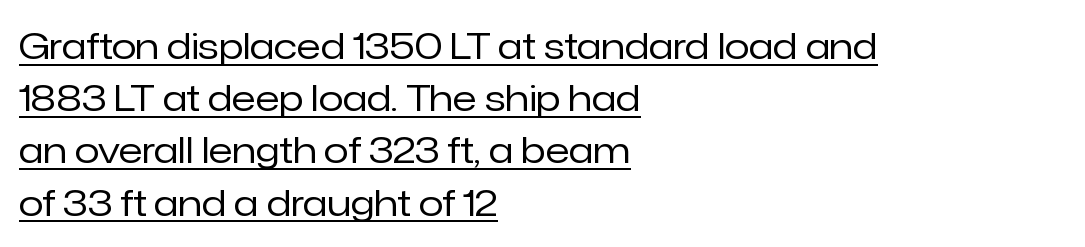
{"serif": "no", "italic": "no", "bold": "no", "weight": "regular", "width": "normal", "stroke_contrast": "low", "x_height": "medium", "monospaced": "no", "underline": "yes", "align": "left", "line_spacing": "normal", "line_spacing_ratio": 1.45, "letter_spacing": "normal", "letter_spacing_em": 0.0, "glyph_px": 36}
